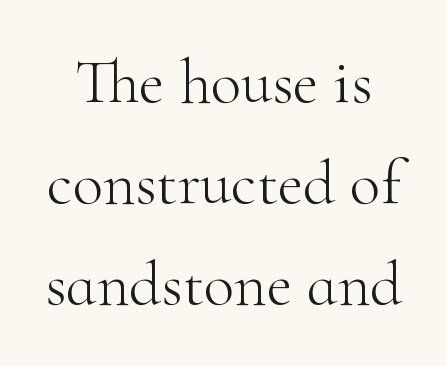
You could call the tracking neutral — neither tight nor loose. In terms of letterform style, serifs are clearly present. Think standard paragraph weight, or any step lighter than that. The passage shown stacks its lines at a standard gap. Plain, unruled lines of type.
